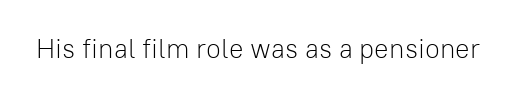
{"italic": "no", "bold": "no", "underline": "no", "letter_spacing": "normal", "letter_spacing_em": 0.0, "glyph_px": 27}
